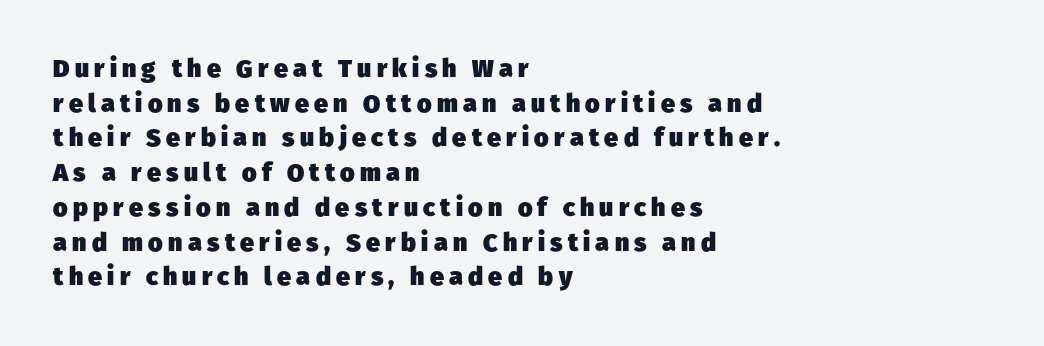
The glyphs are unaccompanied by any horizontal stroke below them. This is heavy type, rendered in bold. A typesetter would call this heavily tracked-out type. Interline gaps are of average width in this sample. Caption: multi-line text, flush left, ragged right.
